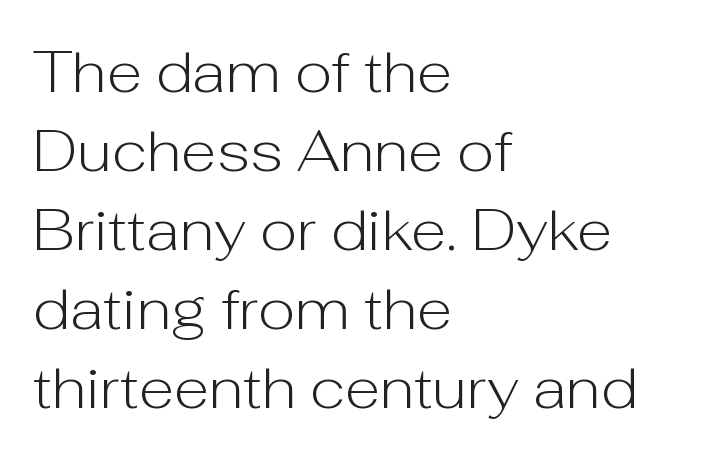
The image shows 58 px light sans-serif type, upright; set left-aligned, normal line spacing (1.36x), normal letter spacing, not underlined; low stroke contrast and a medium x-height.
